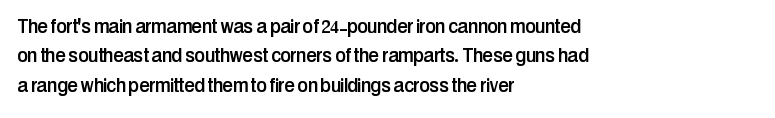
{"italic": "no", "underline": "no", "align": "left", "line_spacing_ratio": 1.22, "letter_spacing": "normal", "letter_spacing_em": 0.0, "glyph_px": 24}
